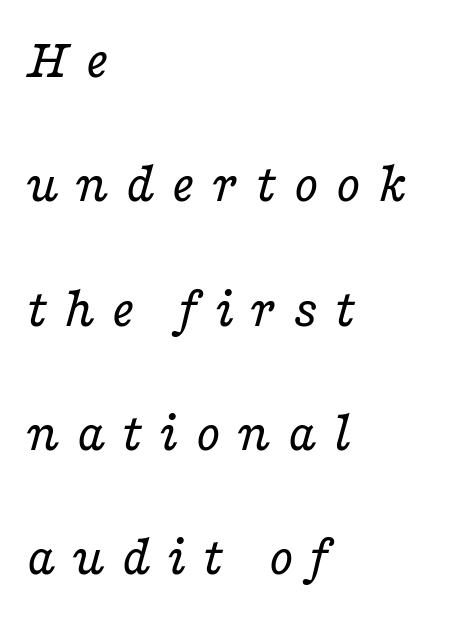
{"serif": "yes", "italic": "yes", "lean": "right", "slant_degrees": 16, "bold": "no", "weight": "regular", "width": "wide", "stroke_contrast": "low", "x_height": "medium", "monospaced": "no", "underline": "no", "align": "left", "line_spacing": "loose", "line_spacing_ratio": 2.18, "letter_spacing": "wide", "letter_spacing_em": 0.28, "glyph_px": 57}
